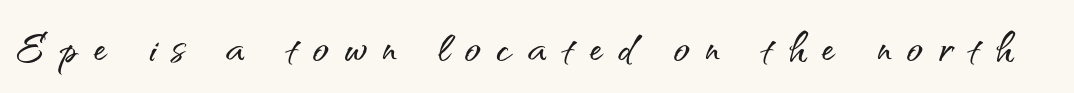
Q: Is the text italic (slanted)? A: Yes.
Q: Is the typeface a serif or a sans-serif typeface? A: Sans-serif.
Q: Is the text underlined? A: No.
Q: Is the spacing between letters normal or unusually wide? A: Unusually wide.
Q: Width (condensed, normal, or wide)? A: Normal.
Q: Stroke contrast? A: Medium.
Q: x-height? A: Small.
Q: Monospaced? A: No.
